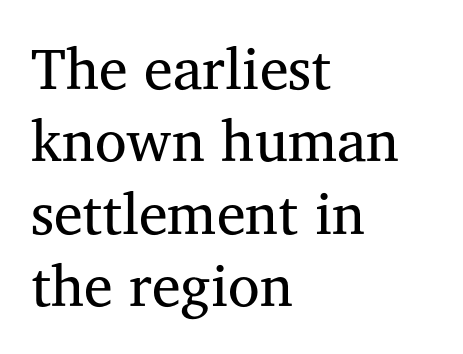
Q: Is the text bold? A: No.
Q: Is the text italic (slanted)? A: No, it is upright.
Q: Is the typeface a serif or a sans-serif typeface? A: Serif.
Q: Is the text underlined? A: No.
Q: How is the paragraph aligned? A: Left-aligned.
Q: Is the spacing between letters normal or unusually wide? A: Normal.
Q: Is the spacing between lines tight, normal or loose? A: Normal.
Q: Width (condensed, normal, or wide)? A: Normal.
Q: Stroke contrast? A: Medium.
Q: x-height? A: Medium.
Q: Monospaced? A: No.
